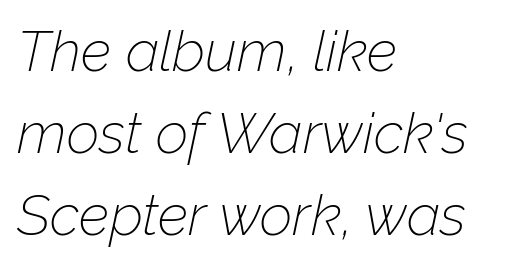
The image shows 57 px thin type, italic (leaning right); set left-aligned, normal line spacing (1.44x), normal letter spacing, not underlined; low stroke contrast and a medium x-height.
